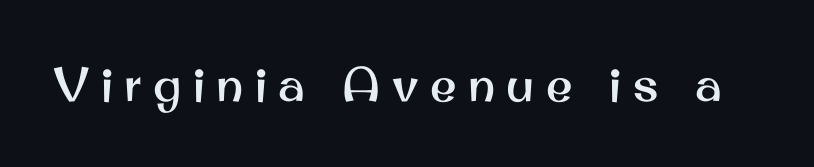
{"serif": "no", "italic": "no", "width": "normal", "stroke_contrast": "medium", "x_height": "small", "monospaced": "no", "underline": "no", "letter_spacing": "wide", "letter_spacing_em": 0.24, "glyph_px": 48}
